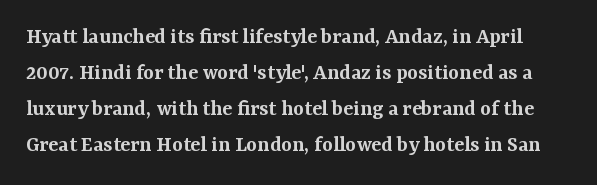
Vertical strokes here are truly vertical. The leading is moderate, giving the passage an even texture. You could call the tracking neutral — neither tight nor loose. Look at the stroke-to-counter ratio: somewhat heavy, a semibold.
